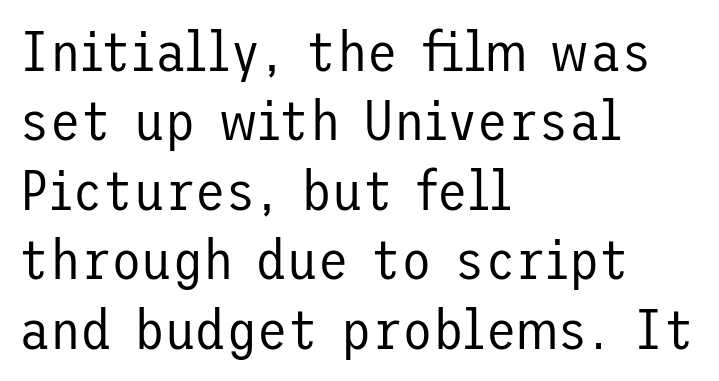
{"serif": "no", "italic": "no", "bold": "no", "weight": "regular", "width": "normal", "stroke_contrast": "low", "x_height": "medium", "underline": "no", "align": "left", "line_spacing_ratio": 1.24, "letter_spacing": "normal", "letter_spacing_em": 0.0, "glyph_px": 56}
